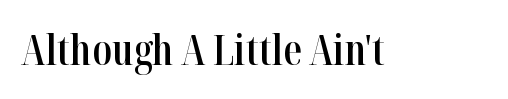
{"serif": "yes", "italic": "no", "bold": "semi", "weight": "semibold", "width": "condensed", "stroke_contrast": "high", "x_height": "medium", "monospaced": "no", "underline": "no", "letter_spacing": "normal", "letter_spacing_em": 0.0, "glyph_px": 41}
